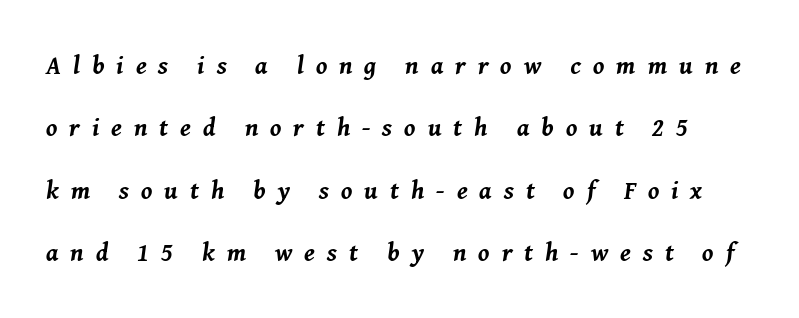
Q: Is the text bold? A: Yes.
Q: Is the text italic (slanted)? A: Yes, it leans right by about 8 degrees.
Q: Is the text underlined? A: No.
Q: Is the spacing between letters normal or unusually wide? A: Unusually wide.
Q: Is the spacing between lines tight, normal or loose? A: Loose.
